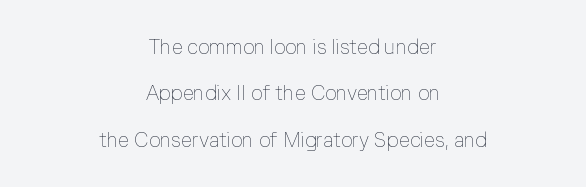
{"italic": "no", "bold": "no", "underline": "no", "align": "center", "line_spacing": "loose", "line_spacing_ratio": 2.32, "letter_spacing": "normal", "letter_spacing_em": 0.0, "glyph_px": 20}
